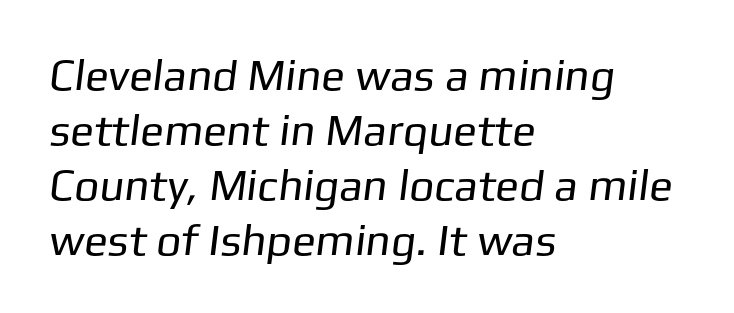
{"serif": "no", "bold": "no", "weight": "regular", "width": "normal", "stroke_contrast": "low", "x_height": "medium", "monospaced": "no", "underline": "no", "align": "left", "line_spacing": "normal", "line_spacing_ratio": 1.25, "letter_spacing": "normal", "letter_spacing_em": 0.0, "glyph_px": 44}
